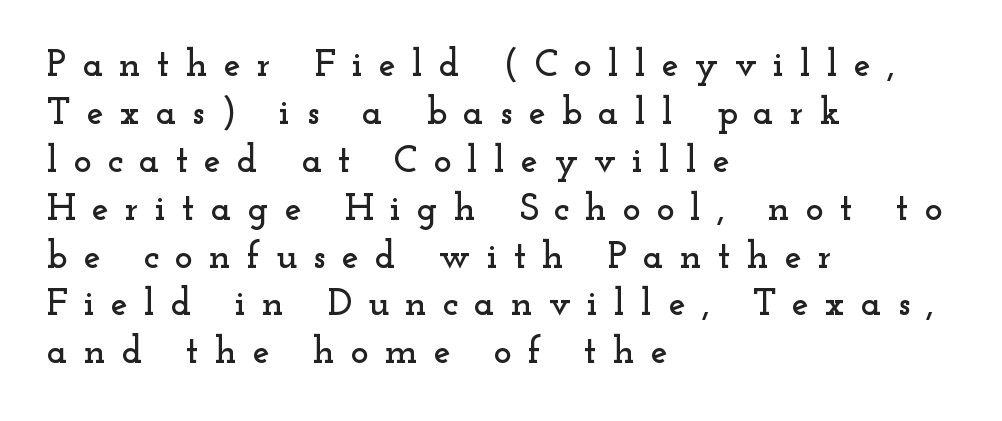
Q: Is the text italic (slanted)? A: No, it is upright.
Q: Is the typeface a serif or a sans-serif typeface? A: Serif.
Q: Is the text underlined? A: No.
Q: How is the paragraph aligned? A: Left-aligned.
Q: Is the spacing between letters normal or unusually wide? A: Unusually wide.
Q: Is the spacing between lines tight, normal or loose? A: Normal.
Q: Width (condensed, normal, or wide)? A: Wide.
Q: Stroke contrast? A: Low.
Q: x-height? A: Small.
Q: Monospaced? A: No.
